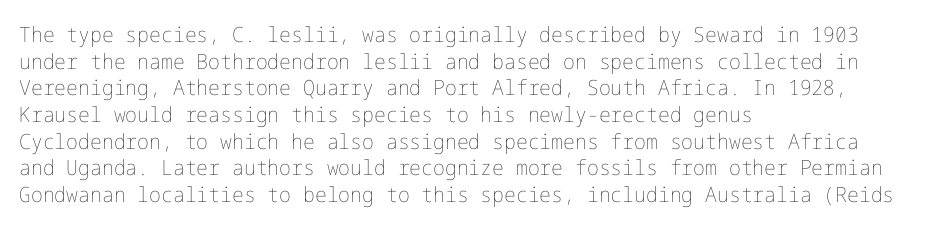
{"italic": "no", "bold": "no", "underline": "no", "align": "left", "line_spacing": "normal", "line_spacing_ratio": 1.27, "letter_spacing": "normal", "letter_spacing_em": 0.0, "glyph_px": 21}
